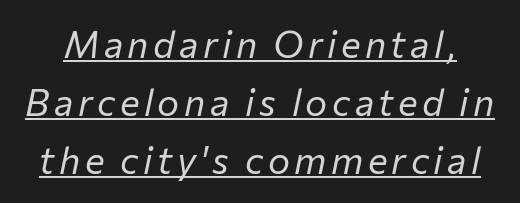
Q: Is the text bold? A: No.
Q: Is the text italic (slanted)? A: Yes, it leans right by about 12 degrees.
Q: Is the text underlined? A: Yes.
Q: Is the spacing between lines tight, normal or loose? A: Normal.
Q: Width (condensed, normal, or wide)? A: Normal.
Q: Stroke contrast? A: Low.
Q: x-height? A: Medium.
Q: Monospaced? A: No.
